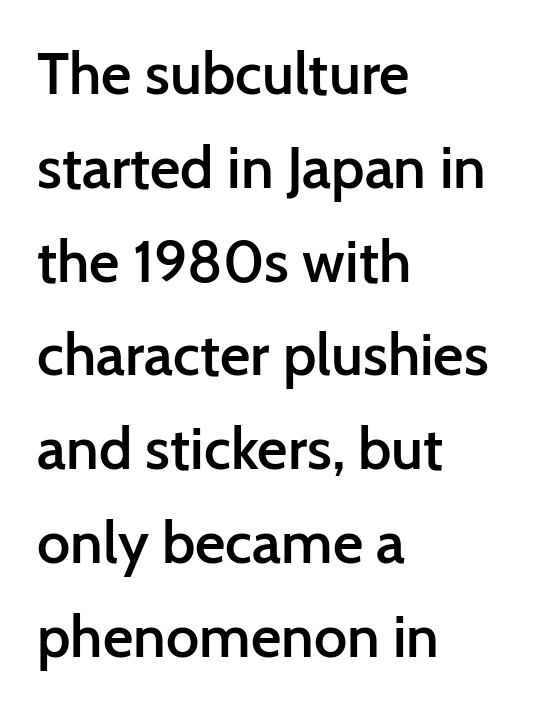
Q: Is the text bold? A: Semi-bold.
Q: Is the text italic (slanted)? A: No, it is upright.
Q: Is the typeface a serif or a sans-serif typeface? A: Sans-serif.
Q: Is the text underlined? A: No.
Q: How is the paragraph aligned? A: Left-aligned.
Q: Is the spacing between letters normal or unusually wide? A: Normal.
Q: Is the spacing between lines tight, normal or loose? A: Normal.
Q: Width (condensed, normal, or wide)? A: Normal.
Q: Stroke contrast? A: Low.
Q: x-height? A: Medium.
Q: Monospaced? A: No.
